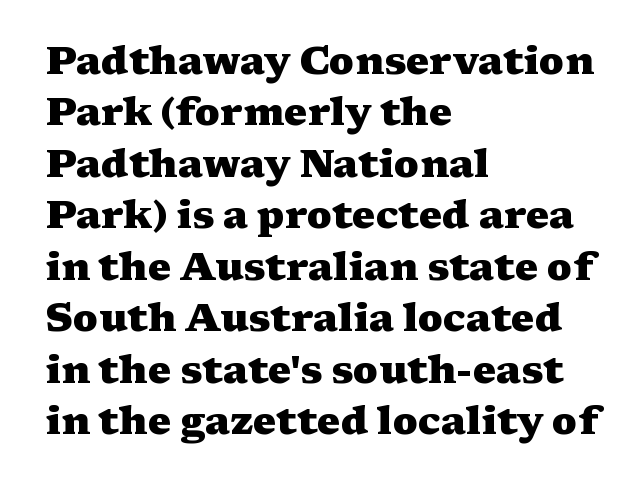
The image shows 39 px heavy, wide serif type, upright; set left-aligned, normal line spacing (1.32x), normal letter spacing, not underlined; medium stroke contrast and a medium x-height.
